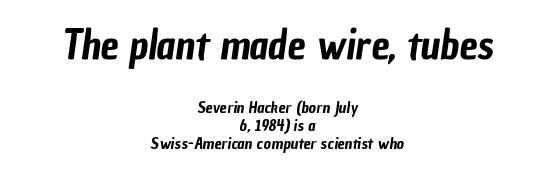
The type family on display is of the sans-serif kind. Letter spacing: default. Reading down the block, each line starts at a different indent, mirrored at its end. Glance below the letters and you will spot only blank space.
